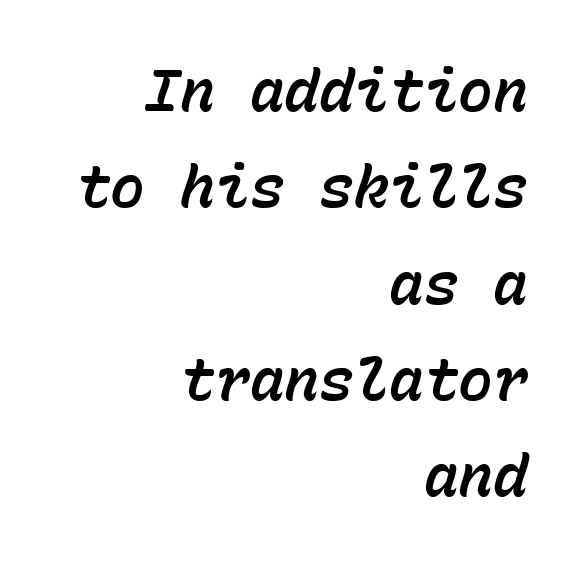
{"italic": "yes", "lean": "right", "slant_degrees": 15, "width": "normal", "stroke_contrast": "low", "x_height": "medium", "monospaced": "yes", "underline": "no", "align": "right", "line_spacing": "normal", "line_spacing_ratio": 1.66, "letter_spacing": "normal", "letter_spacing_em": 0.0, "glyph_px": 58}
